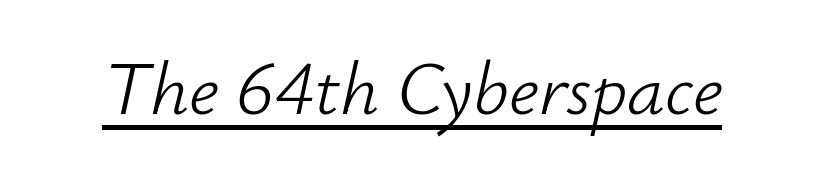
Bold? No — there's no thickening of the strokes. These lines are rendered in a variable-pitch font. Looks like someone drew a line under every word here. Does extra space separate the letters? No, they use regular spacing. The lettering tilts uniformly, giving the passage an italic look.
